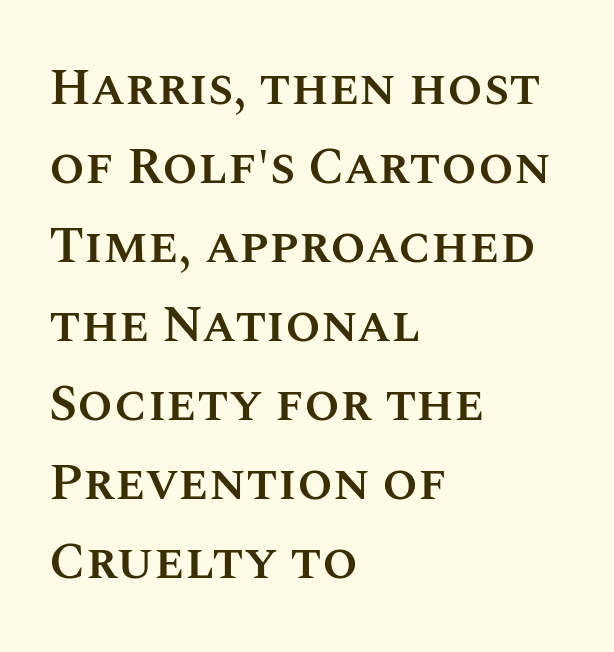
The image shows 51 px semibold type, upright; set left-aligned, normal line spacing (1.55x), normal letter spacing, not underlined; medium stroke contrast and a large x-height.
